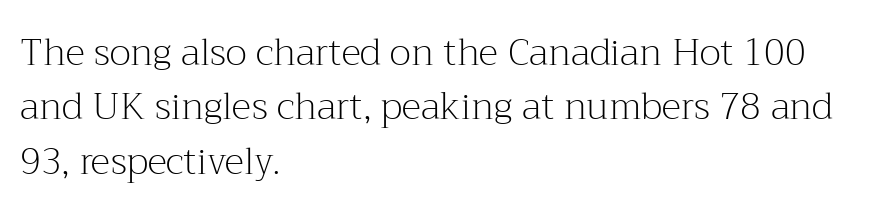
The image shows 37 px light serif type, upright; set left-aligned, normal line spacing (1.47x), normal letter spacing, not underlined; medium stroke contrast and a medium x-height.
